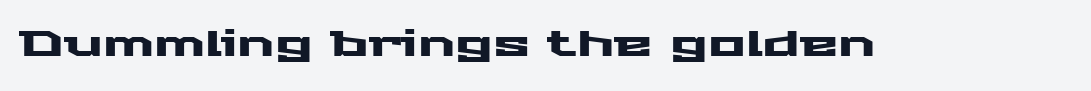
The image shows 35 px wide sans-serif type, upright; set normal letter spacing, not underlined; medium stroke contrast and a medium x-height.
